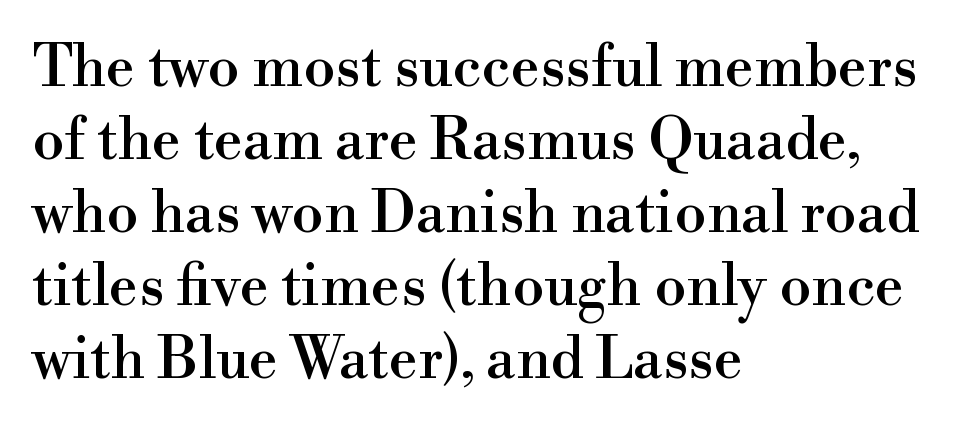
{"serif": "yes", "italic": "no", "width": "normal", "stroke_contrast": "high", "x_height": "small", "monospaced": "no", "underline": "no", "align": "left", "line_spacing": "normal", "line_spacing_ratio": 1.26, "letter_spacing": "normal", "letter_spacing_em": 0.0, "glyph_px": 58}
